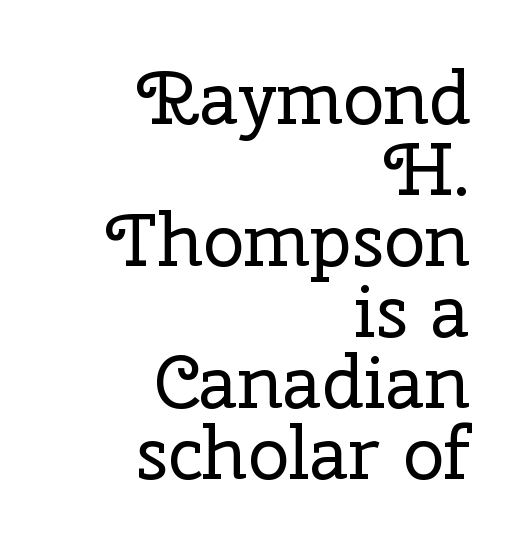
{"serif": "yes", "italic": "no", "bold": "no", "weight": "regular", "width": "normal", "stroke_contrast": "low", "x_height": "medium", "monospaced": "no", "underline": "no", "align": "right", "line_spacing": "tight", "line_spacing_ratio": 0.96, "letter_spacing": "normal", "letter_spacing_em": 0.0, "glyph_px": 74}
